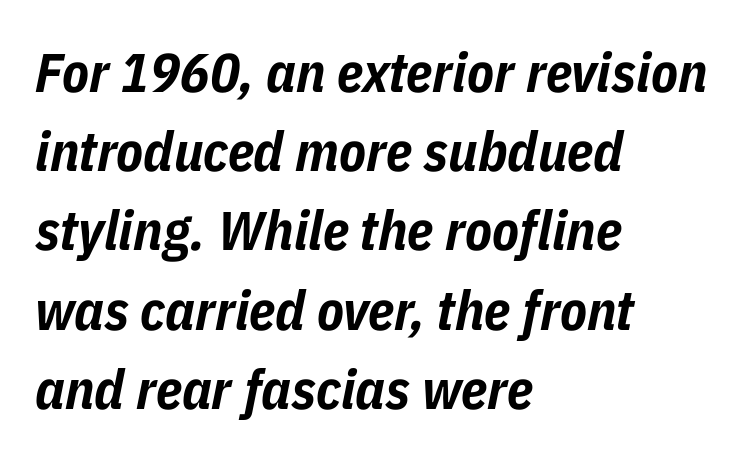
Q: Is the text bold? A: Yes.
Q: Is the text italic (slanted)? A: Yes, it leans right by about 11 degrees.
Q: Is the text underlined? A: No.
Q: How is the paragraph aligned? A: Left-aligned.
Q: Is the spacing between letters normal or unusually wide? A: Normal.
Q: Is the spacing between lines tight, normal or loose? A: Normal.
Q: Width (condensed, normal, or wide)? A: Condensed.
Q: Stroke contrast? A: Low.
Q: x-height? A: Medium.
Q: Monospaced? A: No.
